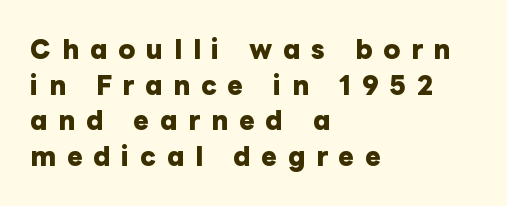
The image shows 24 px bold type, upright; set left-aligned, normal line spacing (1.48x), unusually wide letter spacing (+0.45 em), not underlined.
